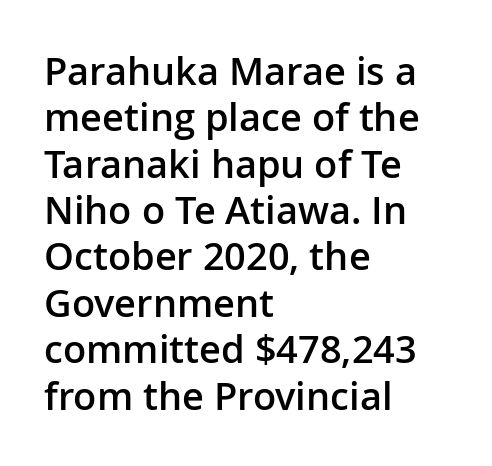
{"serif": "no", "italic": "no", "bold": "semi", "weight": "semibold", "width": "normal", "stroke_contrast": "low", "x_height": "medium", "monospaced": "no", "underline": "no", "align": "left", "line_spacing_ratio": 1.22, "letter_spacing": "normal", "letter_spacing_em": 0.0, "glyph_px": 38}
